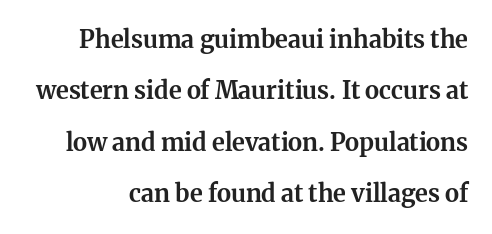
{"italic": "no", "bold": "yes", "underline": "no", "line_spacing": "loose", "line_spacing_ratio": 2.14, "letter_spacing": "normal", "letter_spacing_em": 0.0, "glyph_px": 24}
